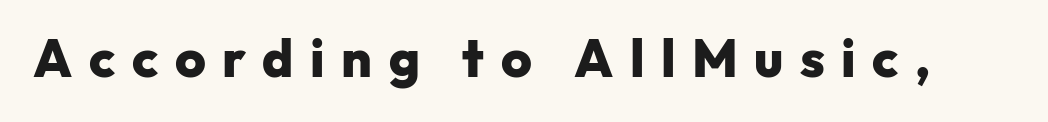
{"serif": "no", "italic": "no", "bold": "yes", "weight": "heavy", "width": "normal", "stroke_contrast": "low", "x_height": "medium", "monospaced": "no", "underline": "no", "letter_spacing": "wide", "letter_spacing_em": 0.31, "glyph_px": 53}
